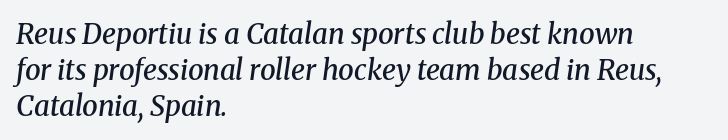
{"serif": "yes", "italic": "yes", "lean": "right", "slant_degrees": 8, "bold": "semi", "weight": "semibold", "width": "normal", "stroke_contrast": "medium", "x_height": "medium", "monospaced": "no", "underline": "no", "align": "left", "line_spacing": "normal", "line_spacing_ratio": 1.28, "letter_spacing": "normal", "letter_spacing_em": 0.0, "glyph_px": 28}
